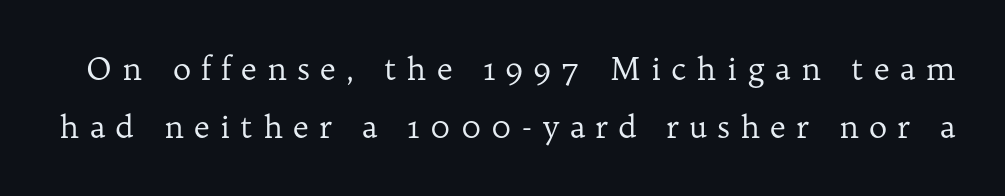
{"serif": "yes", "italic": "no", "bold": "no", "weight": "regular", "width": "normal", "stroke_contrast": "low", "x_height": "medium", "monospaced": "no", "underline": "no", "line_spacing_ratio": 1.87, "letter_spacing": "wide", "letter_spacing_em": 0.32, "glyph_px": 31}
